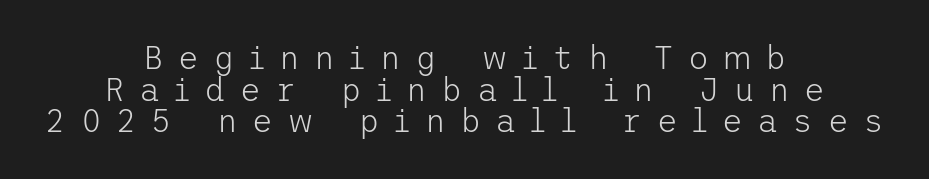
Q: Is the text bold? A: No.
Q: Is the text italic (slanted)? A: No, it is upright.
Q: Is the typeface a serif or a sans-serif typeface? A: Sans-serif.
Q: Is the text underlined? A: No.
Q: How is the paragraph aligned? A: Centered.
Q: Is the spacing between letters normal or unusually wide? A: Unusually wide.
Q: Is the spacing between lines tight, normal or loose? A: Tight.
Q: Width (condensed, normal, or wide)? A: Normal.
Q: Stroke contrast? A: Low.
Q: x-height? A: Medium.
